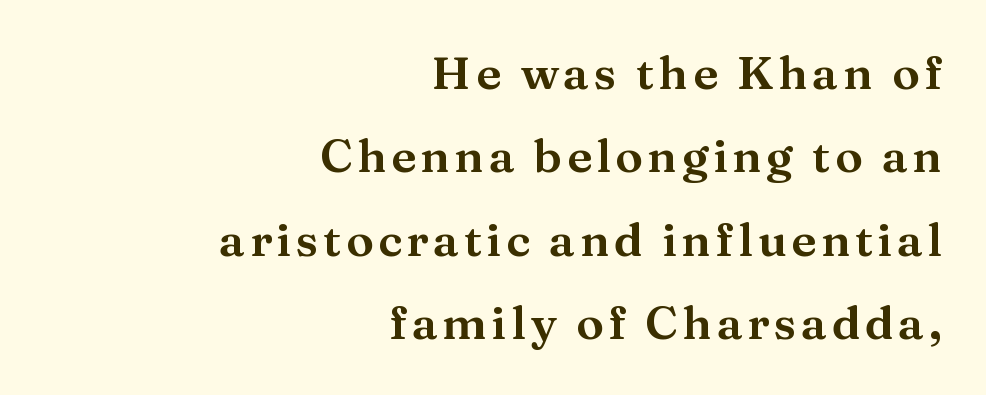
Character widths vary here, with narrow letters taking less room than wide ones. Descenders hang freely into open space. Quick note: not italic, upright. A serif font was chosen for this passage. The lines are quadded right.
